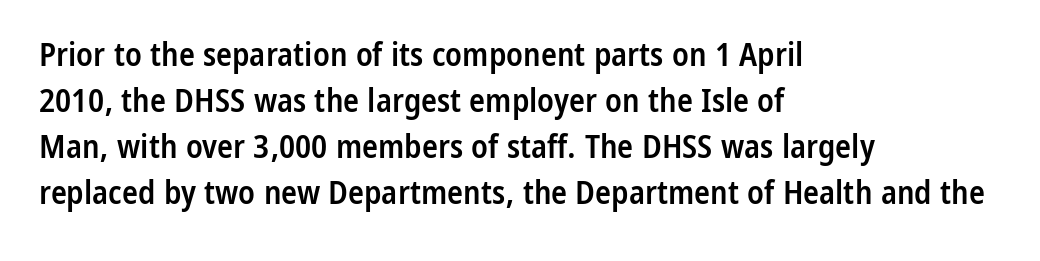
The image shows 33 px semibold, condensed sans-serif type, upright; set left-aligned, normal line spacing (1.39x), normal letter spacing, not underlined; low stroke contrast and a medium x-height.
